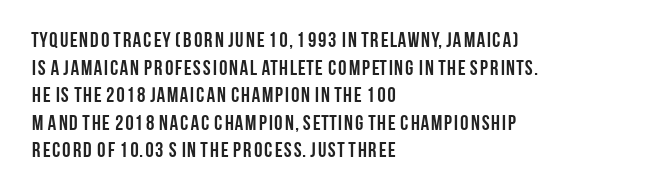
{"italic": "no", "bold": "yes", "underline": "no", "align": "left", "line_spacing": "normal", "line_spacing_ratio": 1.31, "letter_spacing": "normal", "letter_spacing_em": 0.0, "glyph_px": 21}
